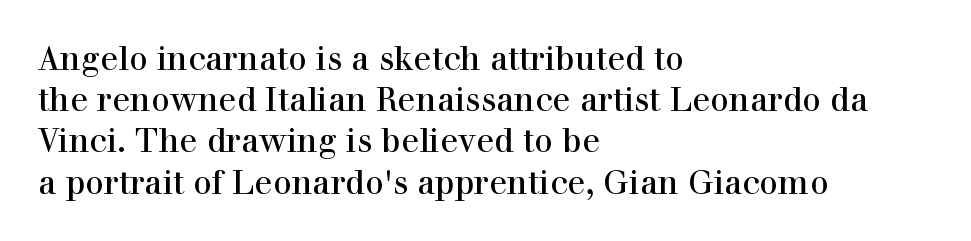
The image shows 33 px serif type, upright; set left-aligned, normal line spacing (1.25x), normal letter spacing, not underlined; a medium x-height.
